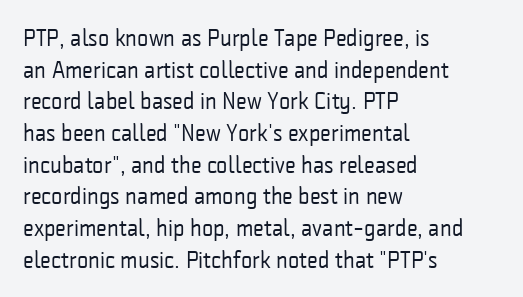
Leftover space on each line is placed entirely after the last word. The typesetting does not lean heavy: it is not bold. Honestly, the letter spacing is just normal — you wouldn't notice it. Underline: absent. If you drew a line through each stem, it would be perfectly vertical.
